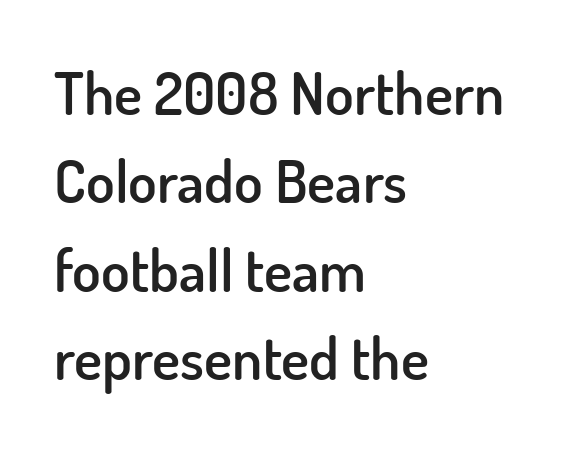
Q: Is the text bold? A: Semi-bold.
Q: Is the text italic (slanted)? A: No, it is upright.
Q: Is the typeface a serif or a sans-serif typeface? A: Sans-serif.
Q: Is the text underlined? A: No.
Q: How is the paragraph aligned? A: Left-aligned.
Q: Is the spacing between letters normal or unusually wide? A: Normal.
Q: Is the spacing between lines tight, normal or loose? A: Normal.
Q: Width (condensed, normal, or wide)? A: Normal.
Q: Stroke contrast? A: Low.
Q: x-height? A: Small.
Q: Monospaced? A: No.
